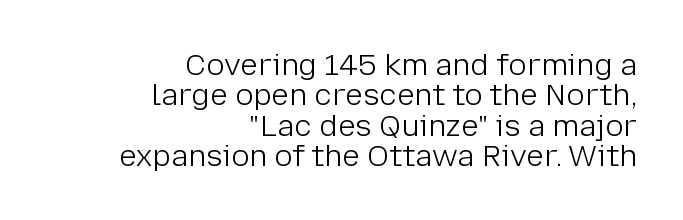
To sum up the face: it is a sans, with no serifs. The strokes are not fattened; the text isn't bold. The words here are not underlined. The leading is snug, giving the passage a crowded texture.
